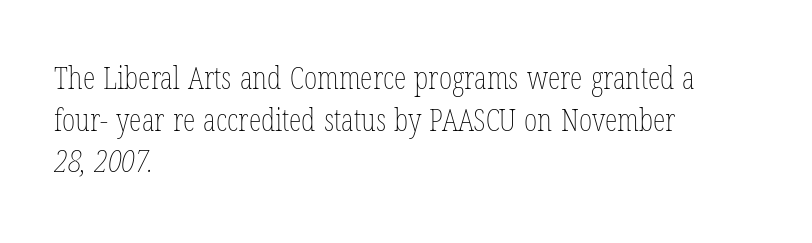
Q: Is the text bold? A: No.
Q: Is the text underlined? A: No.
Q: How is the paragraph aligned? A: Left-aligned.
Q: Is the spacing between letters normal or unusually wide? A: Normal.
Q: Is the spacing between lines tight, normal or loose? A: Normal.
Q: Width (condensed, normal, or wide)? A: Condensed.
Q: Stroke contrast? A: Low.
Q: x-height? A: Medium.
Q: Monospaced? A: No.
